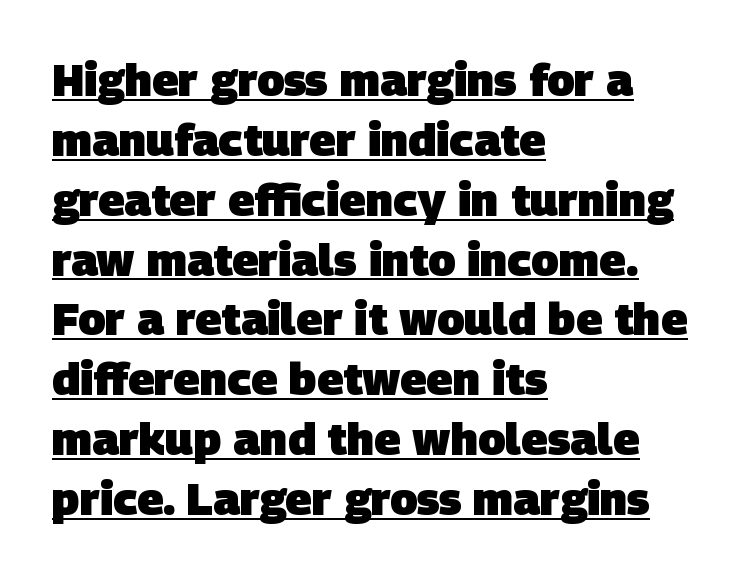
Q: Is the text bold? A: Yes.
Q: Is the typeface a serif or a sans-serif typeface? A: Sans-serif.
Q: Is the text underlined? A: Yes.
Q: How is the paragraph aligned? A: Left-aligned.
Q: Is the spacing between letters normal or unusually wide? A: Normal.
Q: Is the spacing between lines tight, normal or loose? A: Normal.
Q: Width (condensed, normal, or wide)? A: Normal.
Q: Stroke contrast? A: Low.
Q: x-height? A: Large.
Q: Monospaced? A: No.
